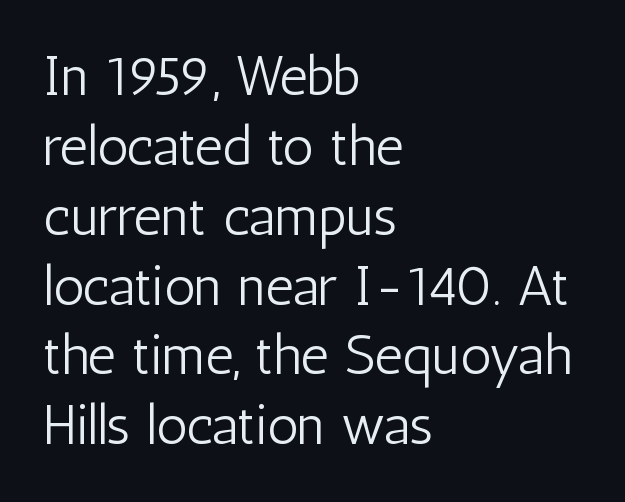
The image shows 55 px light, condensed sans-serif type, upright; set left-aligned, normal line spacing (1.27x), normal letter spacing, not underlined; low stroke contrast and a medium x-height.
